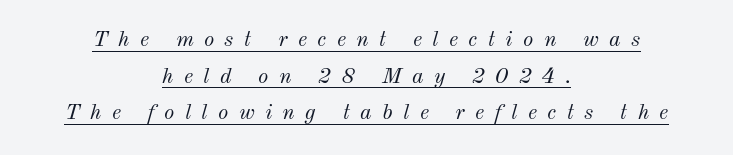
The image shows 22 px text type, italic (leaning right); set centered, normal line spacing (1.66x), unusually wide letter spacing (+0.47 em), underlined.
